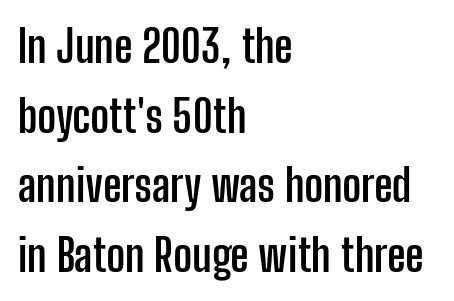
The image shows 45 px semibold, condensed sans-serif type, upright; set left-aligned, normal line spacing (1.55x), normal letter spacing, not underlined; low stroke contrast and a medium x-height.
